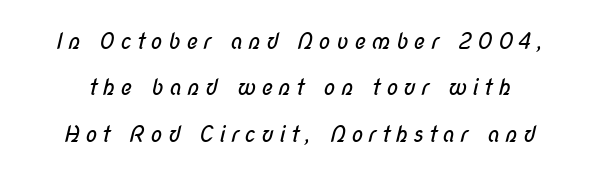
{"bold": "no", "underline": "no", "line_spacing": "loose", "line_spacing_ratio": 2.11, "letter_spacing": "wide", "letter_spacing_em": 0.24, "glyph_px": 22}
